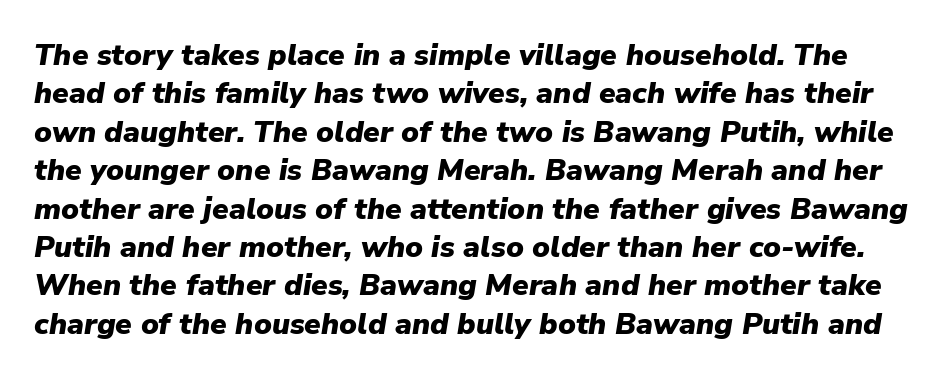
A bare baseline throughout the passage. Rendered with sloped, italic letterforms. In terms of letterspacing, this is plain default setting. Compared with an ordinary text face, these strokes are far heavier — a full bold. Here the designer chose a conventional face with non-uniform glyph widths.
